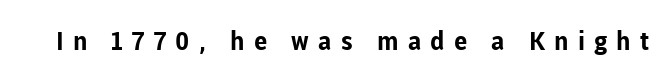
{"italic": "no", "bold": "yes", "underline": "no", "letter_spacing": "wide", "letter_spacing_em": 0.35, "glyph_px": 26}
